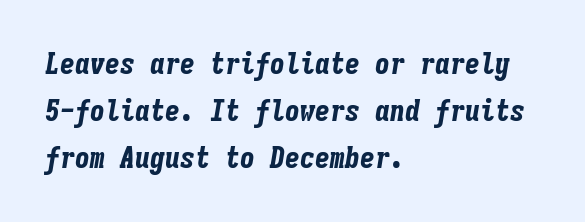
The image shows 30 px bold, condensed type, italic (leaning right), monospaced; set left-aligned, normal line spacing (1.56x), normal letter spacing, not underlined; low stroke contrast and a medium x-height.
